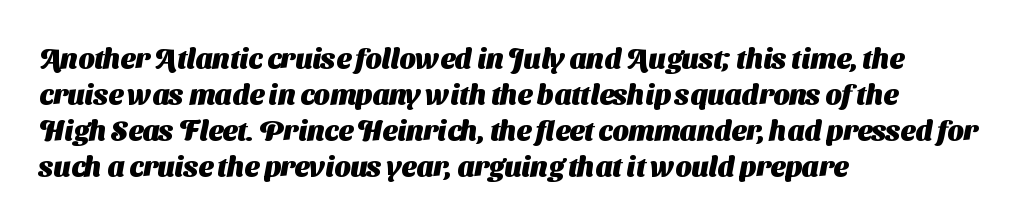
The gaps between neighbouring characters are ordinary and unremarkable. This sample keeps an unexceptional amount of space between lines. I'd describe the lettering as bold — thick and assertive. Here the designer chose a conventional face with non-uniform glyph widths. The specimen omits any rule beneath the text block's lines. These lines are set flush left with a ragged right edge.
